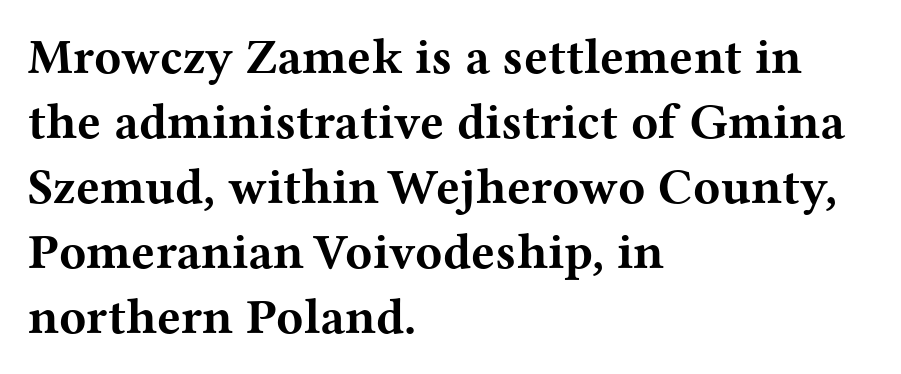
These lines carry a lot of weight — the face is fully bold. Descenders hang freely into open space. Do the characters align in a grid? No, the font is proportional. These lines are composed in type with serifs.
